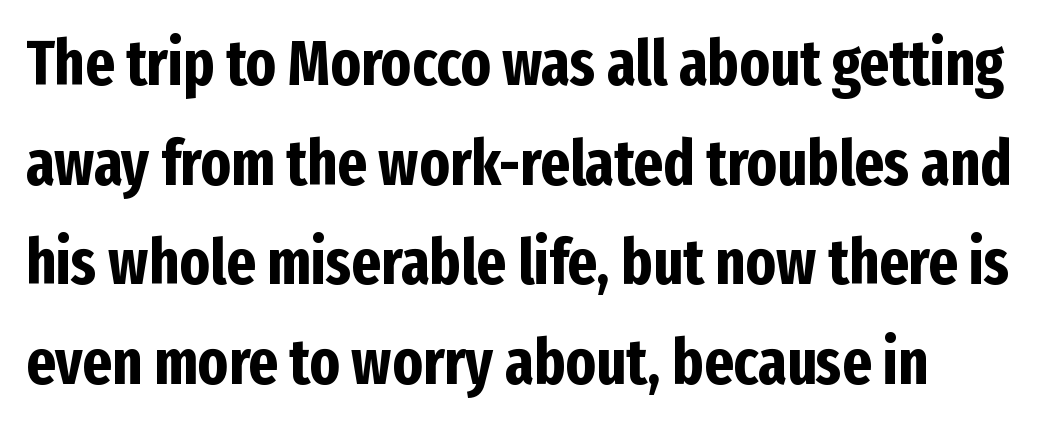
A roman cut, with each character standing at attention. Letter spacing: default. Vertical spacing — default. Students, this is bold: see how much ink each stroke carries. This sample has the flowing, uneven cadence of proportional lettering.
